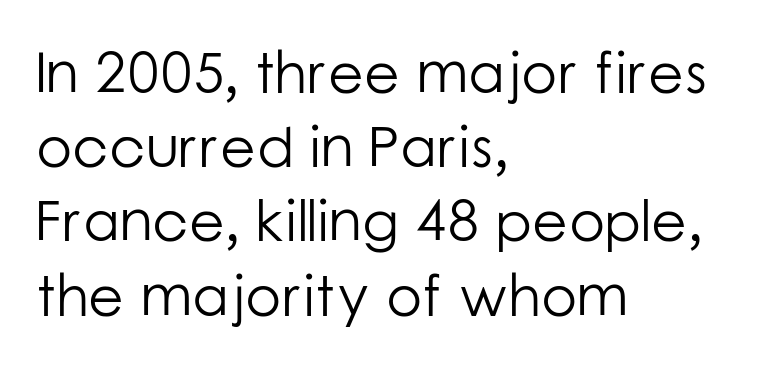
The image shows 58 px light sans-serif type, upright; set left-aligned, normal line spacing (1.28x), normal letter spacing, not underlined; low stroke contrast and a medium x-height.
